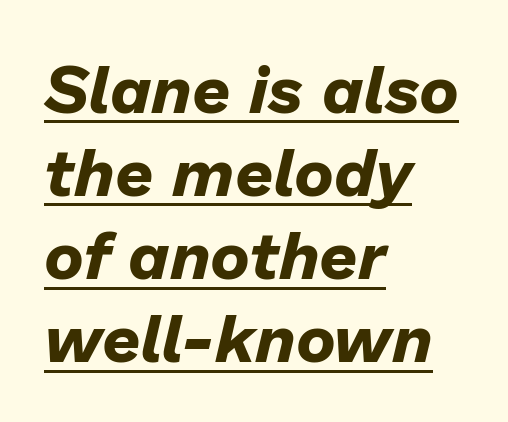
The letters advance in unequal steps, a hallmark of proportional type. The face used here is rendered with its standard letterfit. Compared with a centered layout, this one pins lines to the left instead. Plenty of ink on the page — the face is bold.
